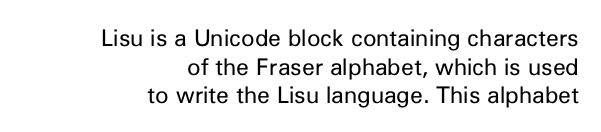
{"italic": "no", "bold": "no", "underline": "no", "align": "right", "line_spacing": "normal", "line_spacing_ratio": 1.25, "letter_spacing": "normal", "letter_spacing_em": 0.0, "glyph_px": 23}
